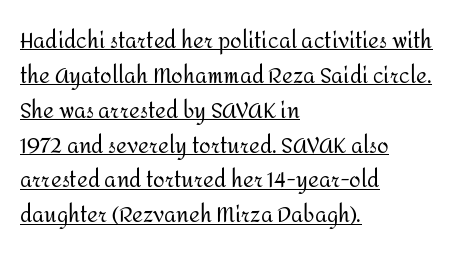
Regular leading. The typography opts for an upright posture over an oblique one. Short note: letters normally spaced. The typesetter chose a ragged-right arrangement here.
